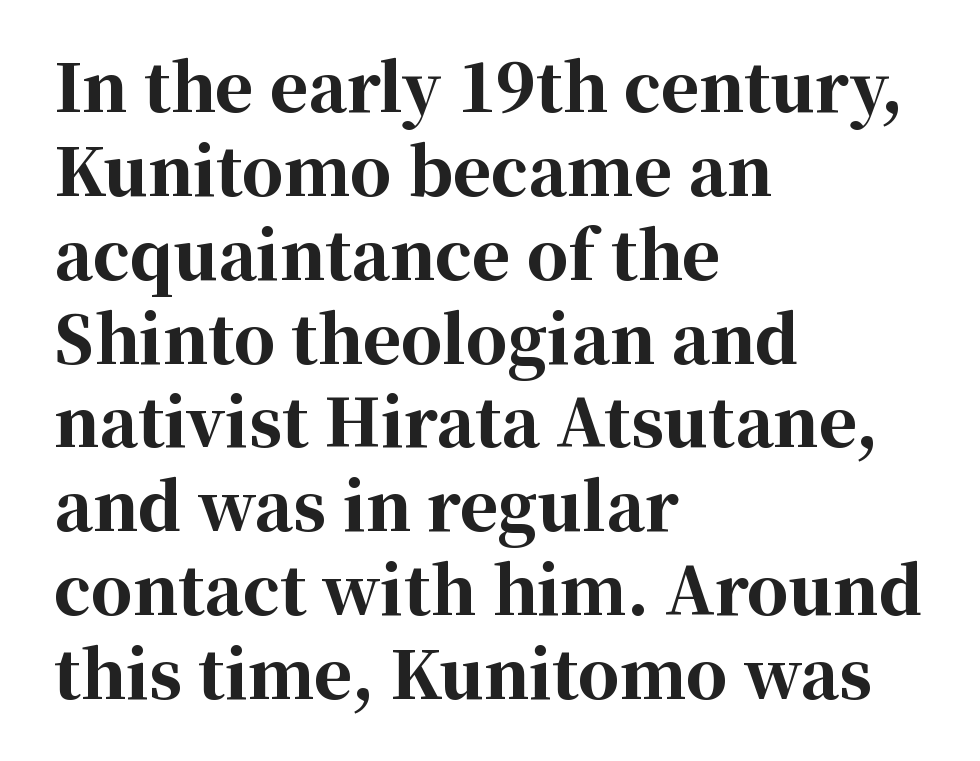
The image shows 65 px bold serif type, upright; set left-aligned, normal line spacing (1.29x), normal letter spacing, not underlined; high stroke contrast and a medium x-height.
